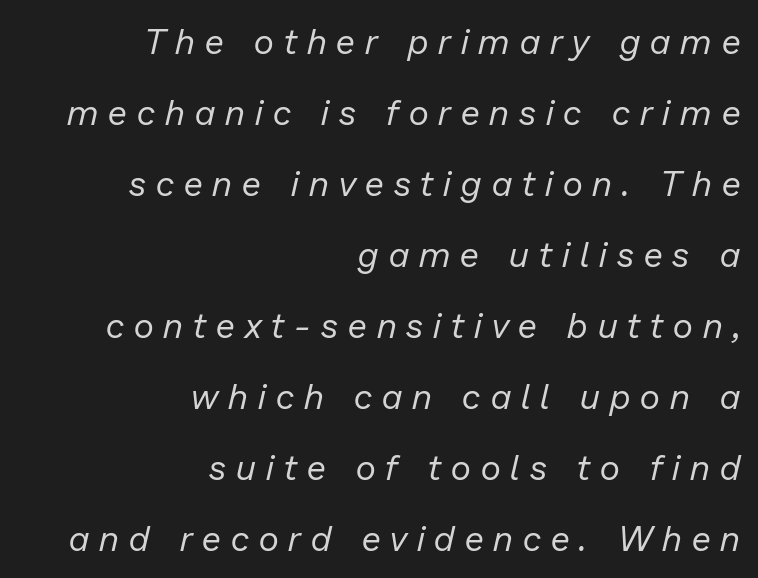
{"italic": "yes", "lean": "right", "slant_degrees": 13, "bold": "no", "weight": "regular", "width": "normal", "stroke_contrast": "low", "x_height": "medium", "monospaced": "no", "underline": "no", "align": "right", "line_spacing": "loose", "line_spacing_ratio": 2.03, "letter_spacing": "wide", "letter_spacing_em": 0.29, "glyph_px": 35}
